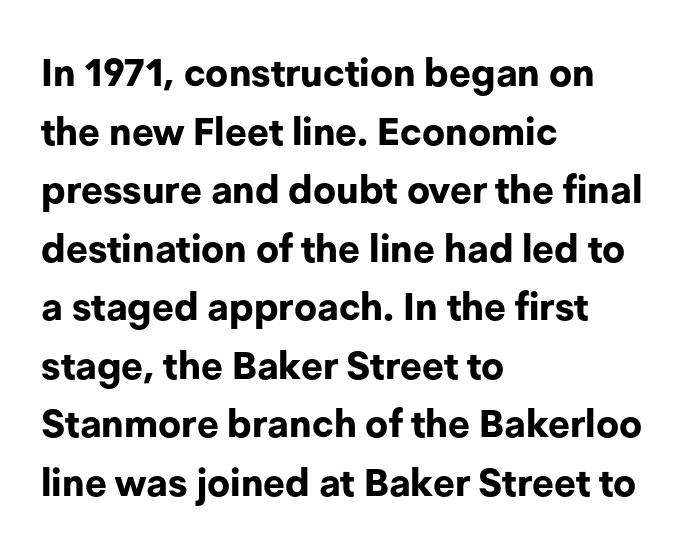
Is there much room between lines? A standard amount, neither cramped nor airy. The letterforms sit shoulder to shoulder at normal distance. The zone under the glyphs is completely vacant. When letters stand straight like this, we call the style roman or upright. Heft: maximum for text — a bold.
